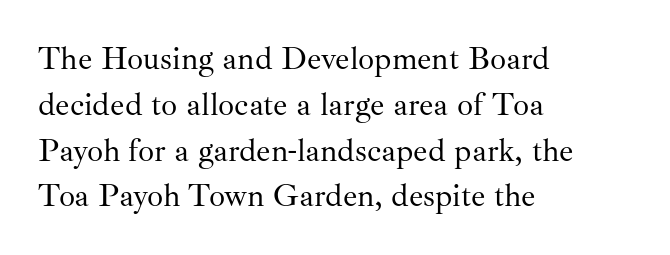
Q: Is the text bold? A: No.
Q: Is the text italic (slanted)? A: No, it is upright.
Q: Is the typeface a serif or a sans-serif typeface? A: Serif.
Q: Is the text underlined? A: No.
Q: How is the paragraph aligned? A: Left-aligned.
Q: Is the spacing between letters normal or unusually wide? A: Normal.
Q: Is the spacing between lines tight, normal or loose? A: Normal.
Q: Width (condensed, normal, or wide)? A: Normal.
Q: Stroke contrast? A: Medium.
Q: x-height? A: Small.
Q: Monospaced? A: No.
